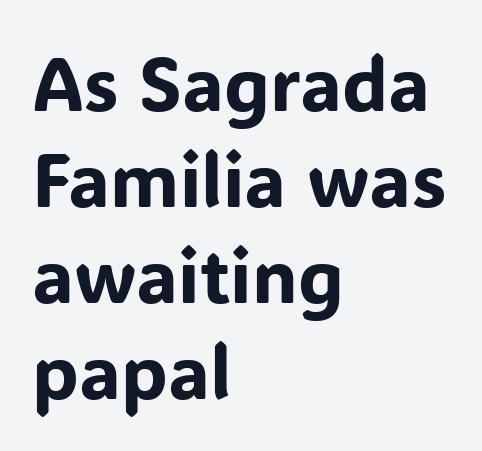
{"serif": "no", "italic": "no", "width": "normal", "stroke_contrast": "low", "x_height": "medium", "monospaced": "no", "underline": "no", "align": "left", "line_spacing": "normal", "line_spacing_ratio": 1.28, "letter_spacing": "normal", "letter_spacing_em": 0.0, "glyph_px": 75}
